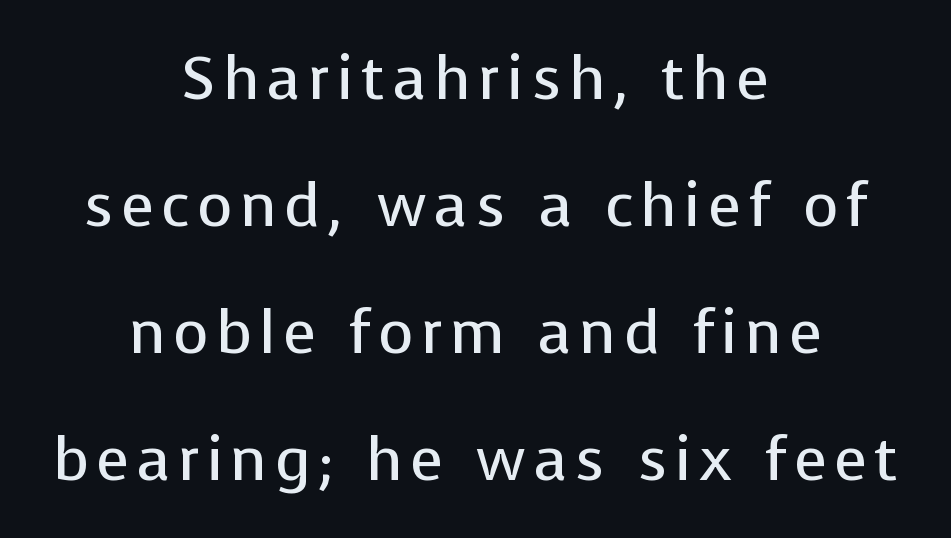
Q: Is the text bold? A: No.
Q: Is the text italic (slanted)? A: No, it is upright.
Q: Is the typeface a serif or a sans-serif typeface? A: Sans-serif.
Q: Is the text underlined? A: No.
Q: How is the paragraph aligned? A: Centered.
Q: Is the spacing between lines tight, normal or loose? A: Loose.
Q: Width (condensed, normal, or wide)? A: Normal.
Q: Stroke contrast? A: Low.
Q: x-height? A: Medium.
Q: Monospaced? A: No.
